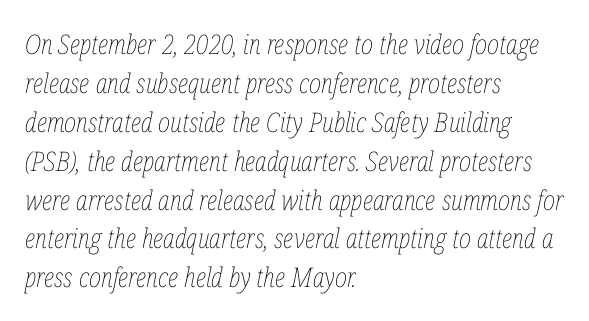
The image shows 27 px text type, italic (leaning right); set left-aligned, normal line spacing (1.44x), normal letter spacing, not underlined.
